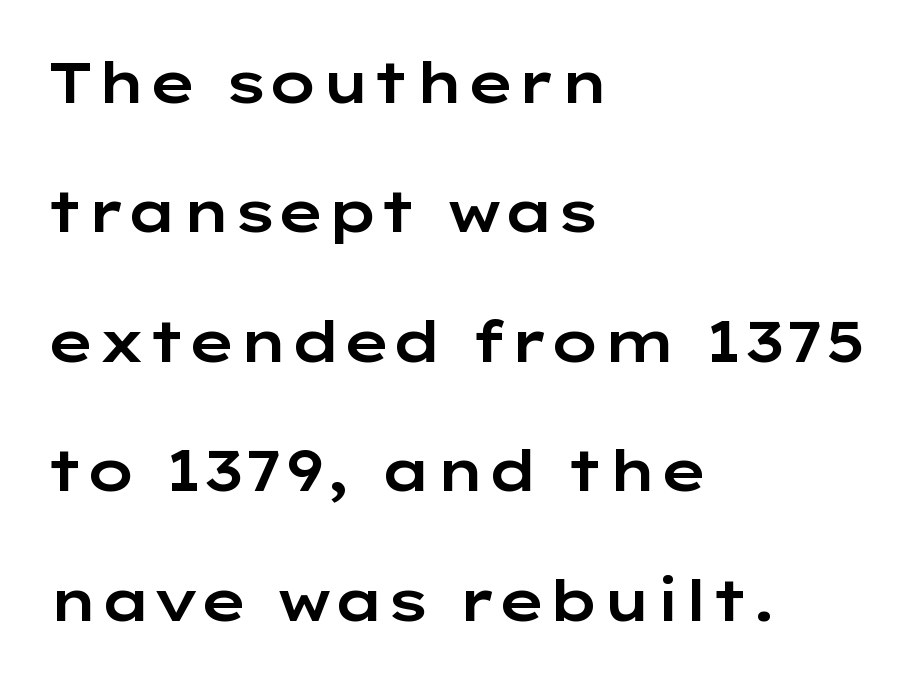
{"serif": "no", "italic": "no", "width": "wide", "stroke_contrast": "low", "x_height": "medium", "monospaced": "no", "underline": "no", "align": "left", "line_spacing": "loose", "line_spacing_ratio": 2.27, "letter_spacing": "normal", "letter_spacing_em": 0.0, "glyph_px": 57}
